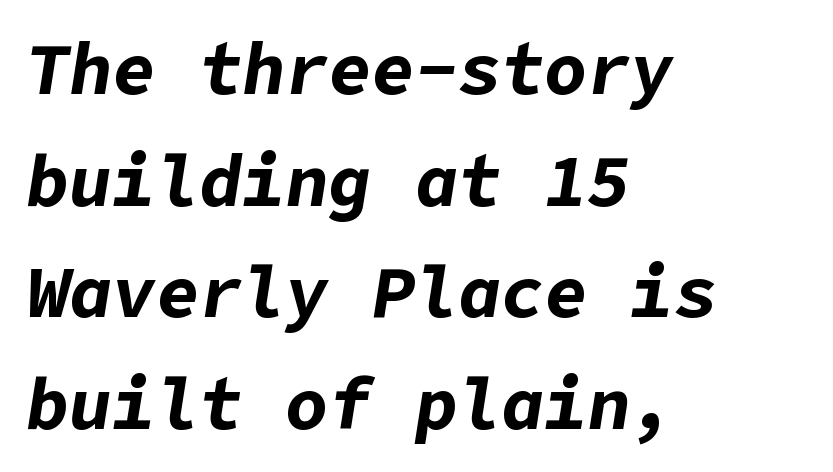
Q: Is the text bold? A: Yes.
Q: Is the text italic (slanted)? A: Yes, it leans right by about 9 degrees.
Q: Is the text underlined? A: No.
Q: How is the paragraph aligned? A: Left-aligned.
Q: Is the spacing between letters normal or unusually wide? A: Normal.
Q: Is the spacing between lines tight, normal or loose? A: Normal.
Q: Width (condensed, normal, or wide)? A: Normal.
Q: Stroke contrast? A: Low.
Q: x-height? A: Medium.
